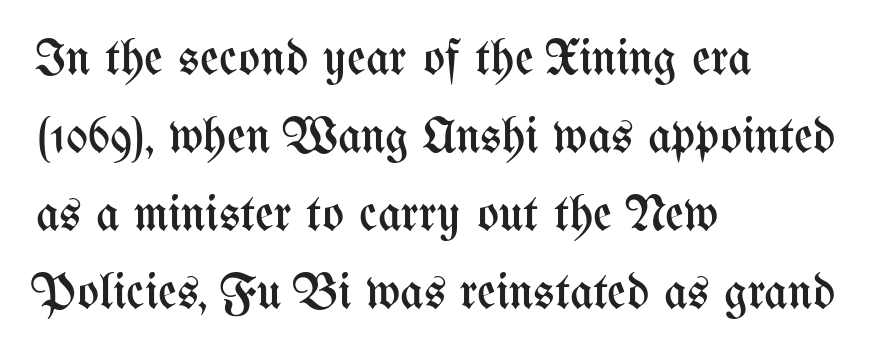
The typography opts for an upright posture over an oblique one. What stands out about the letter spacing? Nothing — it is the standard amount. Varying glyph widths throughout — classic text-font behaviour. The vertical gap from one line to the next is medium. No extra ink here — the face is not bold. The passage is arranged the way most books set body copy — flush left.
